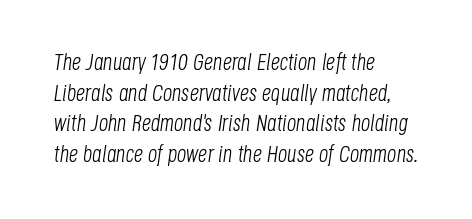
Q: Is the text bold? A: No.
Q: Is the text italic (slanted)? A: Yes, it leans right by about 8 degrees.
Q: Is the text underlined? A: No.
Q: How is the paragraph aligned? A: Left-aligned.
Q: Is the spacing between letters normal or unusually wide? A: Normal.
Q: Is the spacing between lines tight, normal or loose? A: Normal.
